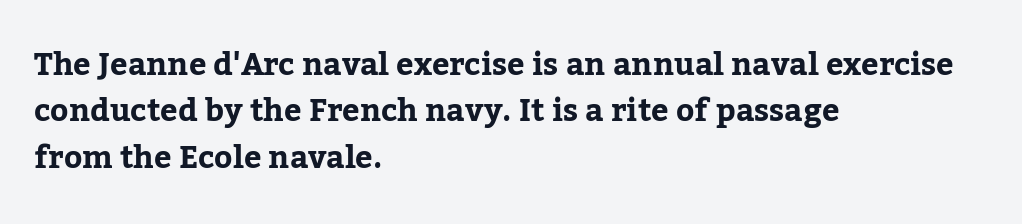
{"serif": "yes", "italic": "no", "width": "normal", "stroke_contrast": "low", "x_height": "medium", "monospaced": "no", "underline": "no", "align": "left", "line_spacing": "normal", "line_spacing_ratio": 1.5, "letter_spacing": "normal", "letter_spacing_em": 0.0, "glyph_px": 31}
